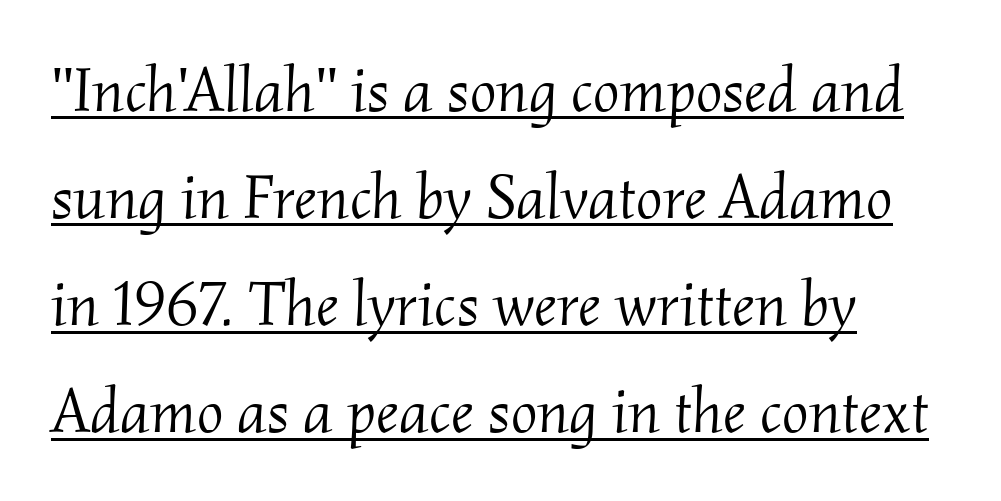
Looks like regular typesetting: each glyph gets only the width it needs. Typeset ragged right — the left edge is the straight one. The passage shown has conventional tracking throughout. These lines are composed in type with serifs. This is underlined copy, the kind a proofreader might mark for attention.
